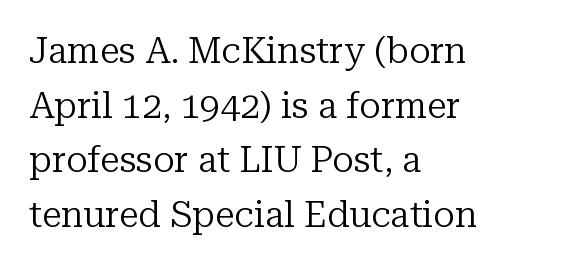
The image shows 36 px regular-weight serif type, upright; set left-aligned, normal line spacing (1.52x), normal letter spacing, not underlined; low stroke contrast and a medium x-height.
